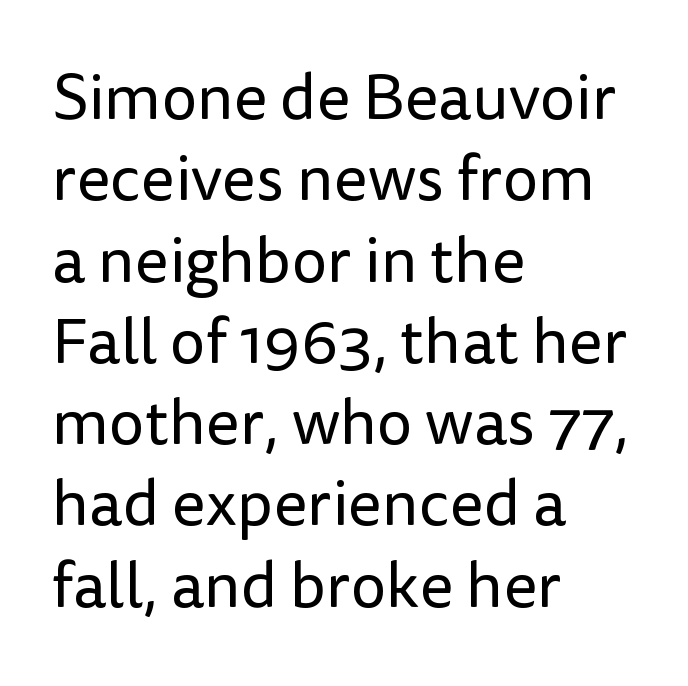
The image shows 64 px regular-weight sans-serif type, upright; set left-aligned, normal line spacing (1.27x), normal letter spacing, not underlined; low stroke contrast and a medium x-height.
